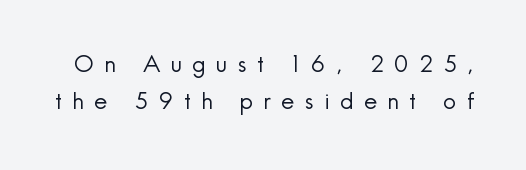
{"italic": "no", "bold": "no", "underline": "no", "line_spacing": "normal", "line_spacing_ratio": 1.63, "letter_spacing": "wide", "letter_spacing_em": 0.45, "glyph_px": 23}
